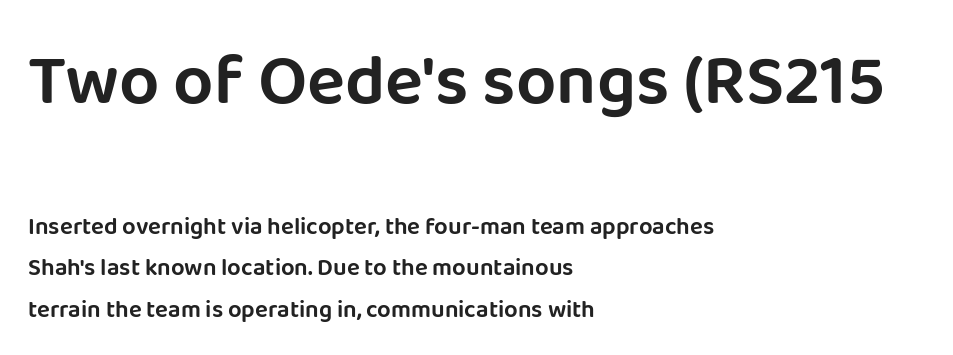
The image shows 71 px sans-serif type, upright; set left-aligned, line spacing 1.73x, normal letter spacing, not underlined; the first (top) block is 2.96x larger; low stroke contrast and a large x-height.
